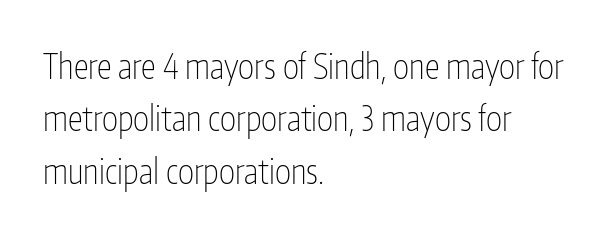
These lines stack with their left ends in a neat column. Between one letter and the next there's only the usual sliver of space. Do the characters align in a grid? No, the font is proportional. In terms of leading, this rendering sits right in the middle.
